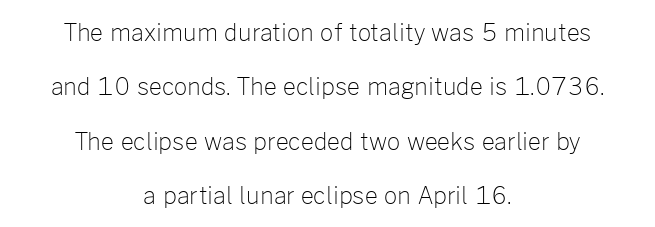
The image shows 23 px text type, upright; set centered, loose line spacing (2.36x), normal letter spacing, not underlined.
